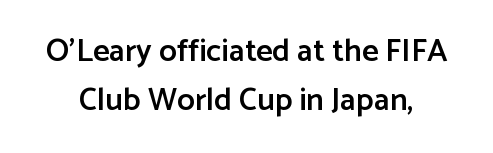
Letters rest on an invisible, unmarked baseline. Words appear dense and cohesive because spacing is normal. The text was rendered using a sans face with plain stroke endings. Characters remain perfectly vertical along every line. Every letter is mildly thick-stroked: semibold rather than bold.
